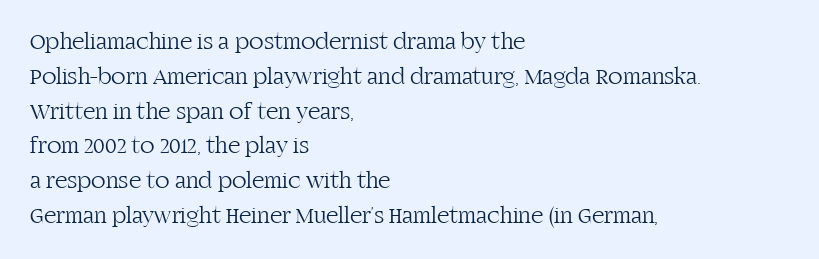
Q: Is the text bold? A: No.
Q: Is the text italic (slanted)? A: No, it is upright.
Q: Is the text underlined? A: No.
Q: How is the paragraph aligned? A: Left-aligned.
Q: Is the spacing between letters normal or unusually wide? A: Normal.
Q: Is the spacing between lines tight, normal or loose? A: Normal.
